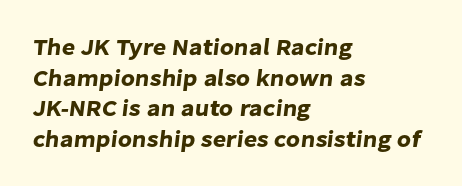
The image shows 23 px text type; set left-aligned, normal line spacing (1.33x), normal letter spacing, not underlined.
